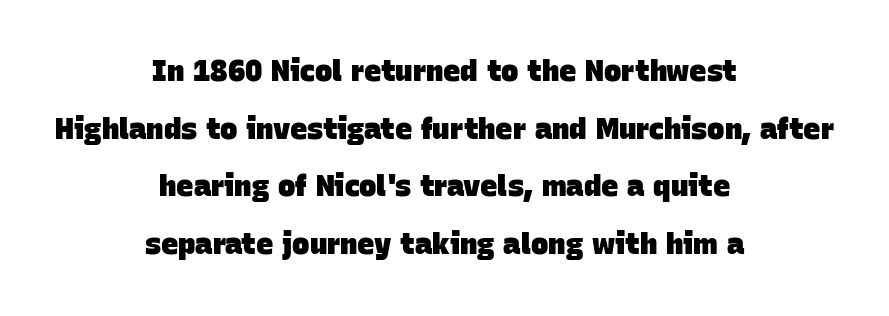
{"serif": "no", "bold": "yes", "weight": "heavy", "width": "normal", "stroke_contrast": "low", "x_height": "large", "monospaced": "no", "underline": "no", "align": "center", "line_spacing": "loose", "line_spacing_ratio": 1.99, "letter_spacing": "normal", "letter_spacing_em": 0.0, "glyph_px": 29}
